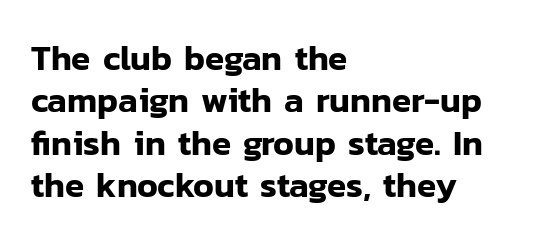
The strip under each line holds only bare page. Characters follow at the spacing the type designer built in. This rendering employs a face without finishing strokes, i.e., a sans-serif. Each line starts at the same left margin while the right side varies. Posture: vertical.
